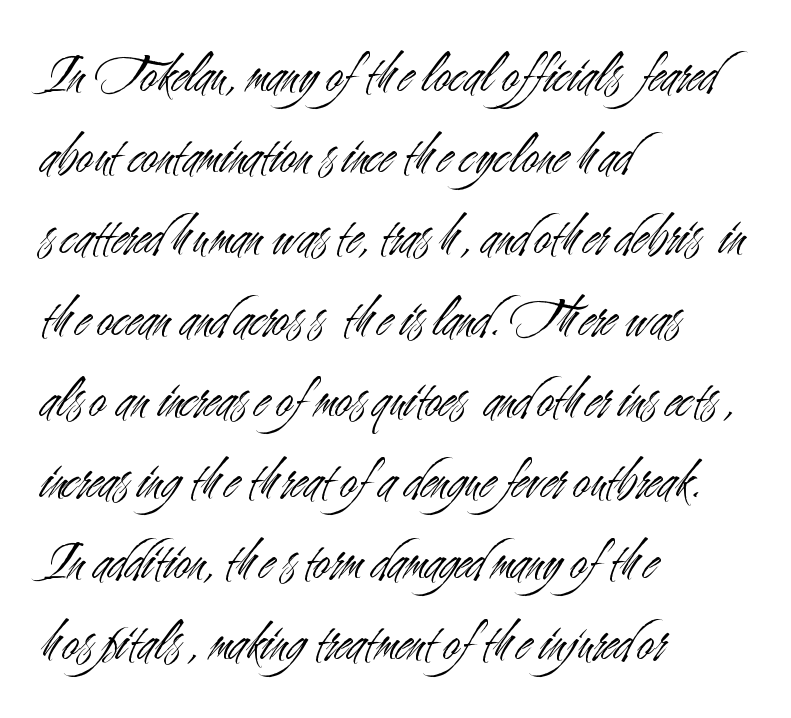
The image shows 58 px light, condensed sans-serif type; set left-aligned, normal line spacing (1.4x), normal letter spacing, not underlined; medium stroke contrast and a small x-height.
